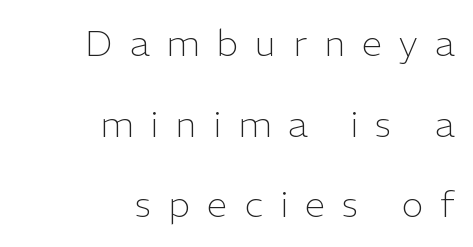
The specimen reads as upright at a glance. Stems here are at most as thick as an everyday book face. A clean baseline with only descenders dipping below it. In CSS terms this would be text-align: right.
